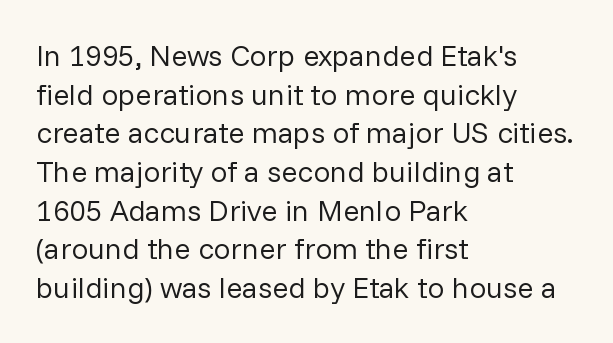
{"serif": "no", "italic": "no", "bold": "no", "weight": "regular", "width": "normal", "stroke_contrast": "low", "x_height": "medium", "monospaced": "no", "underline": "no", "align": "left", "line_spacing": "normal", "line_spacing_ratio": 1.29, "letter_spacing": "normal", "letter_spacing_em": 0.0, "glyph_px": 30}
